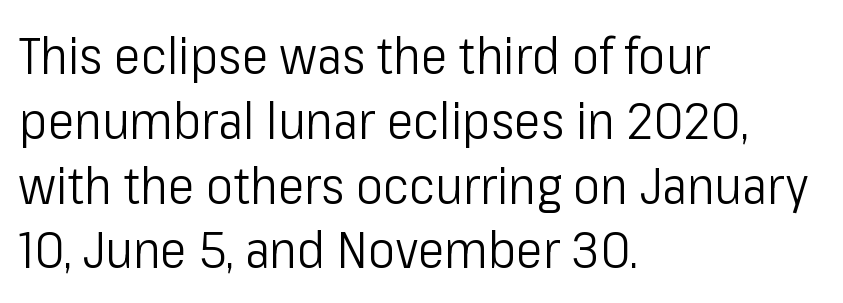
{"serif": "no", "italic": "no", "bold": "no", "weight": "light", "width": "condensed", "stroke_contrast": "low", "x_height": "medium", "monospaced": "no", "underline": "no", "align": "left", "line_spacing": "normal", "line_spacing_ratio": 1.27, "letter_spacing": "normal", "letter_spacing_em": 0.0, "glyph_px": 51}
